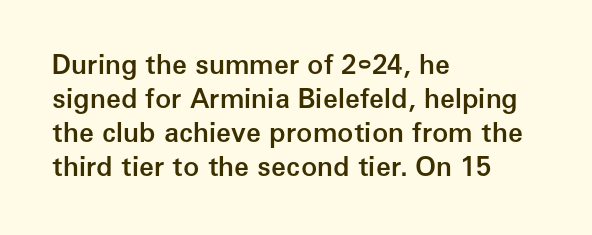
The image shows 27 px text type, upright; set left-aligned, normal line spacing (1.26x), normal letter spacing, not underlined.
